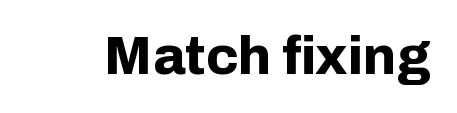
{"serif": "no", "italic": "no", "bold": "yes", "weight": "bold", "width": "normal", "stroke_contrast": "low", "x_height": "medium", "monospaced": "no", "underline": "no", "letter_spacing": "normal", "letter_spacing_em": 0.0, "glyph_px": 53}
